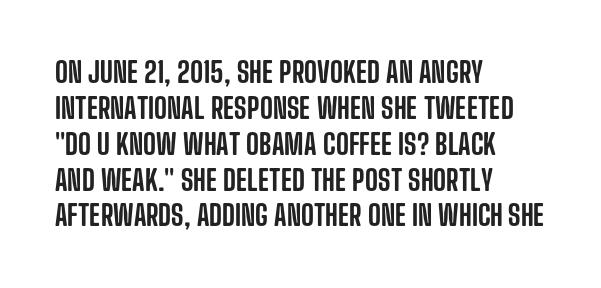
Whoever set this chose a conventional vertical rhythm. Posture: straight, roman, zero tilt. Type without underlining. This rendering leaves character spacing at its baseline value.
